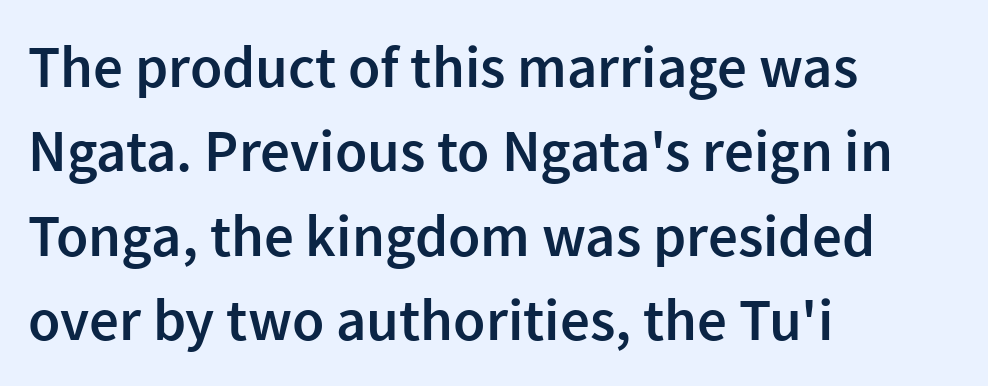
{"serif": "no", "italic": "no", "bold": "semi", "weight": "semibold", "width": "normal", "stroke_contrast": "low", "x_height": "medium", "monospaced": "no", "underline": "no", "align": "left", "line_spacing": "normal", "line_spacing_ratio": 1.43, "letter_spacing": "normal", "letter_spacing_em": 0.0, "glyph_px": 59}
